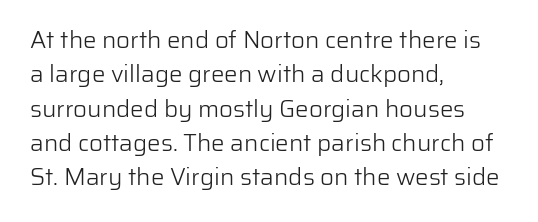
Vertical stems look standard width or narrower in stroke. Default kerning and tracking; the words read as compact shapes. These lines are set flush left with a ragged right edge. The baseline area is clear.
